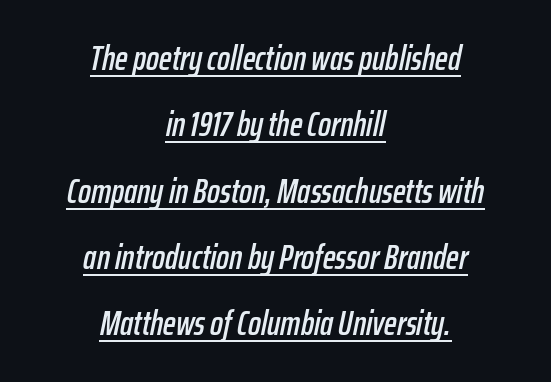
Interline gaps are noticeably wide in this sample. Students, observe the line beneath the letters — that is underlining. The lines are quadded center. The rendering applies a slant to the glyphs. The face used here is proportionally spaced, like ordinary book or web type.
